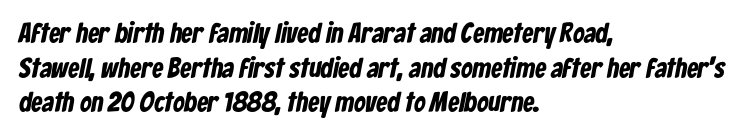
The image shows 28 px bold, condensed sans-serif type; set left-aligned, line spacing 1.24x, normal letter spacing, not underlined; low stroke contrast and a medium x-height.
